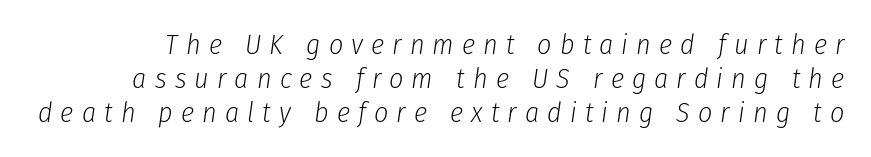
Q: Is the text bold? A: No.
Q: Is the text italic (slanted)? A: Yes, it leans right by about 8 degrees.
Q: Is the text underlined? A: No.
Q: Is the spacing between letters normal or unusually wide? A: Unusually wide.
Q: Width (condensed, normal, or wide)? A: Condensed.
Q: Stroke contrast? A: Low.
Q: x-height? A: Medium.
Q: Monospaced? A: No.
